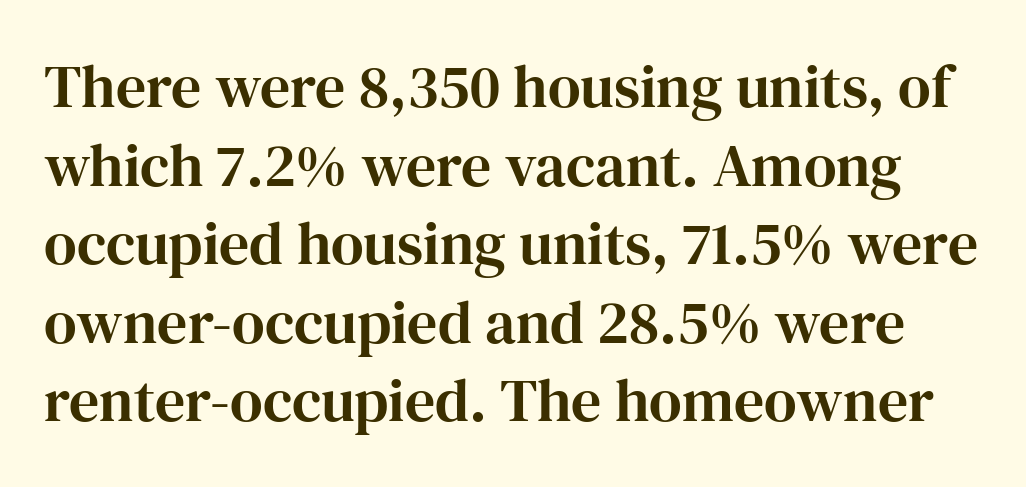
The image shows 60 px serif type, upright; set normal line spacing (1.31x), normal letter spacing, not underlined; high stroke contrast and a medium x-height.
